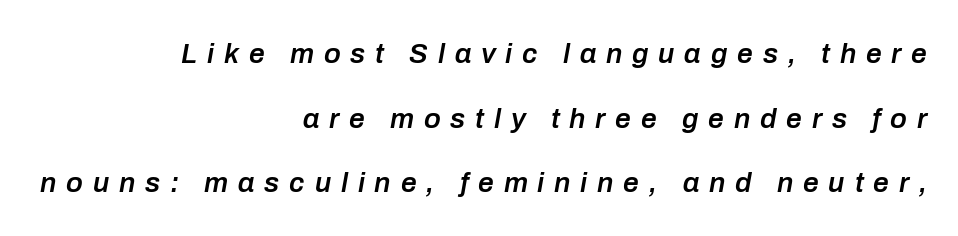
{"italic": "yes", "lean": "right", "slant_degrees": 10, "bold": "semi", "weight": "semibold", "width": "normal", "stroke_contrast": "low", "x_height": "medium", "monospaced": "no", "underline": "no", "align": "right", "line_spacing": "loose", "line_spacing_ratio": 2.31, "letter_spacing": "wide", "letter_spacing_em": 0.35, "glyph_px": 28}
